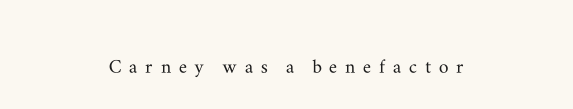
Q: Is the text italic (slanted)? A: No, it is upright.
Q: Is the text underlined? A: No.
Q: Is the spacing between letters normal or unusually wide? A: Unusually wide.
